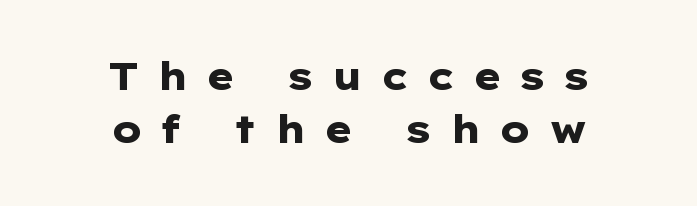
As a designer I'd log this as weight 700, bold. Characters remain perfectly vertical along every line. The foot of each line stays bare and open. The line texture is sparse and dotted thanks to wide tracking.
